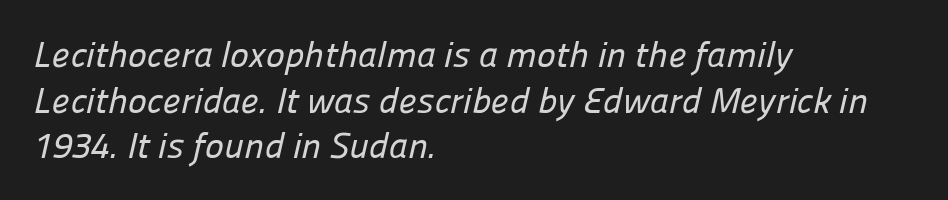
{"serif": "no", "width": "normal", "stroke_contrast": "low", "x_height": "medium", "monospaced": "no", "underline": "no", "align": "left", "line_spacing": "normal", "line_spacing_ratio": 1.27, "letter_spacing": "normal", "letter_spacing_em": 0.0, "glyph_px": 36}
